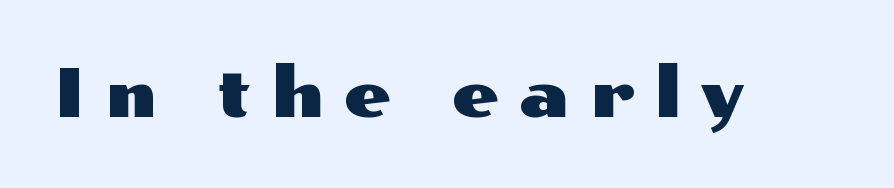
The image shows 67 px wide sans-serif type, upright; set unusually wide letter spacing (+0.3 em), not underlined; medium stroke contrast and a medium x-height.
